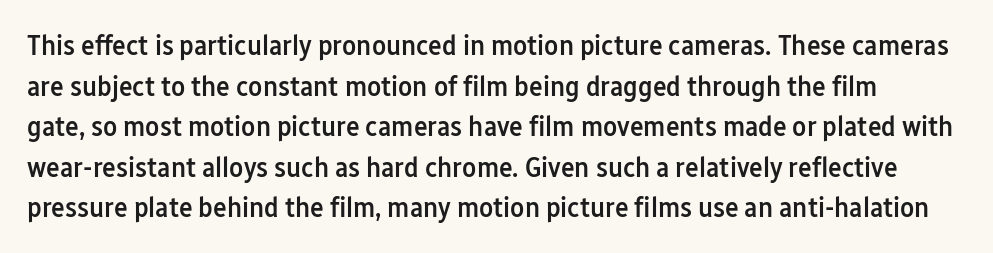
Summary of weight: moderately heavy, a semibold. Anything drawn beneath the words? Only blank space. This sample has the flowing, uneven cadence of proportional lettering. Notice how descenders clear the ascenders below comfortably — that's standard leading. The type is set solid horizontally, with unmodified tracking. You can tell it's not italic because the verticals are truly vertical.
